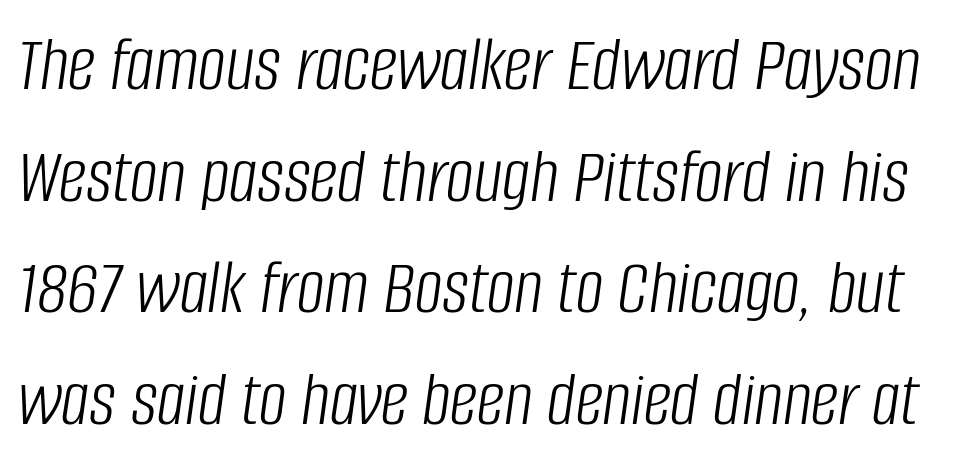
{"italic": "yes", "lean": "right", "slant_degrees": 8, "bold": "no", "weight": "light", "width": "condensed", "stroke_contrast": "low", "x_height": "large", "monospaced": "no", "underline": "no", "line_spacing": "normal", "line_spacing_ratio": 1.43, "letter_spacing": "normal", "letter_spacing_em": 0.0, "glyph_px": 78}
